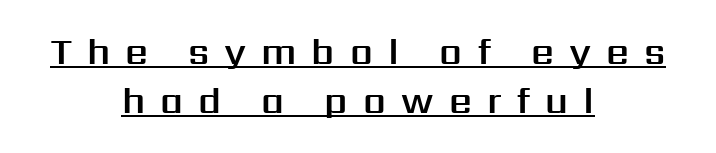
Here the designer chose a conventional face with non-uniform glyph widths. The passage is arranged like a title page — every line centered. When letters stand straight like this, we call the style roman or upright. A baseline rule has been typeset under these characters. No feet cap the strokes, marking this as sans-serif type.
